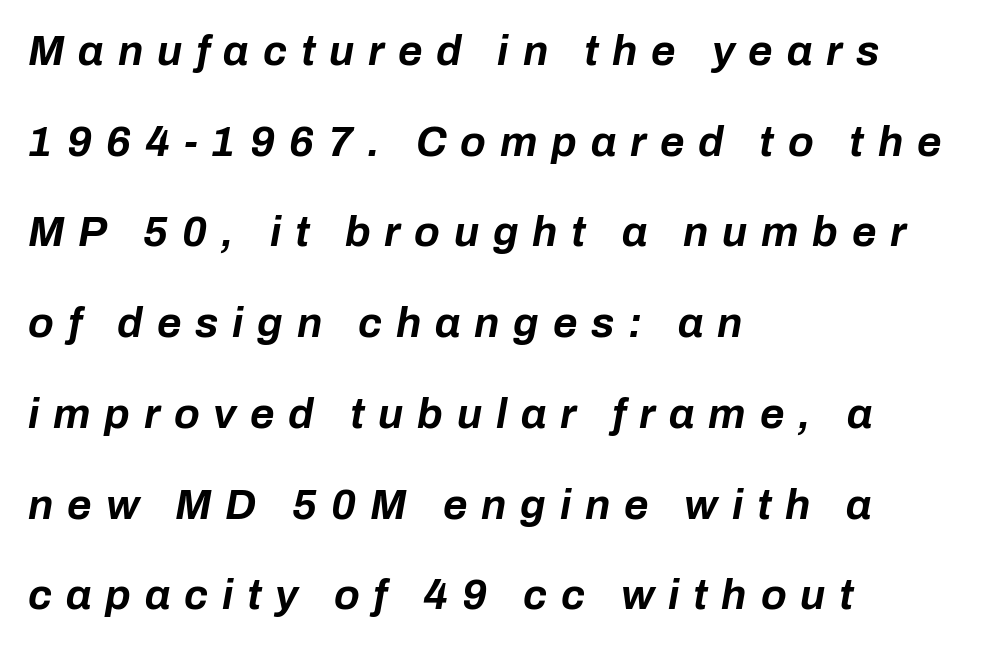
Q: Is the text bold? A: Yes.
Q: Is the text italic (slanted)? A: Yes, it leans right by about 10 degrees.
Q: Is the text underlined? A: No.
Q: How is the paragraph aligned? A: Left-aligned.
Q: Is the spacing between letters normal or unusually wide? A: Unusually wide.
Q: Is the spacing between lines tight, normal or loose? A: Loose.
Q: Width (condensed, normal, or wide)? A: Normal.
Q: Stroke contrast? A: Low.
Q: x-height? A: Medium.
Q: Monospaced? A: No.
